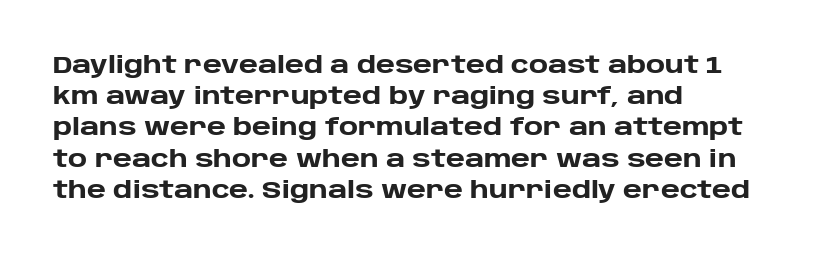
Every letter is thick-stroked: bold, no question. Line starts are locked; line ends wander. What's the leading like? Ordinary, nothing unusual. Glance below the letters and you will spot only blank space.
